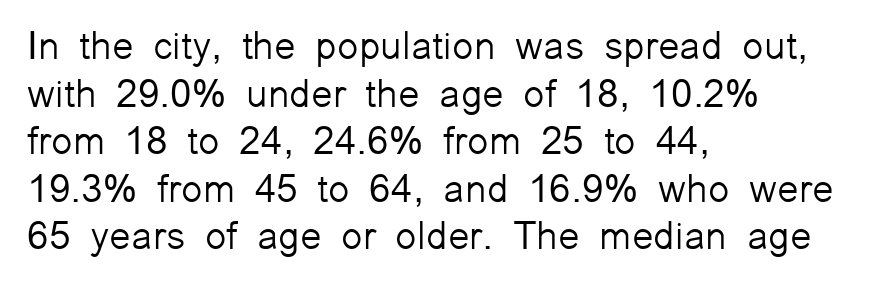
{"serif": "no", "italic": "no", "bold": "no", "weight": "light", "width": "normal", "stroke_contrast": "low", "x_height": "medium", "monospaced": "no", "underline": "no", "align": "left", "line_spacing_ratio": 1.22, "letter_spacing": "normal", "letter_spacing_em": 0.0, "glyph_px": 39}
